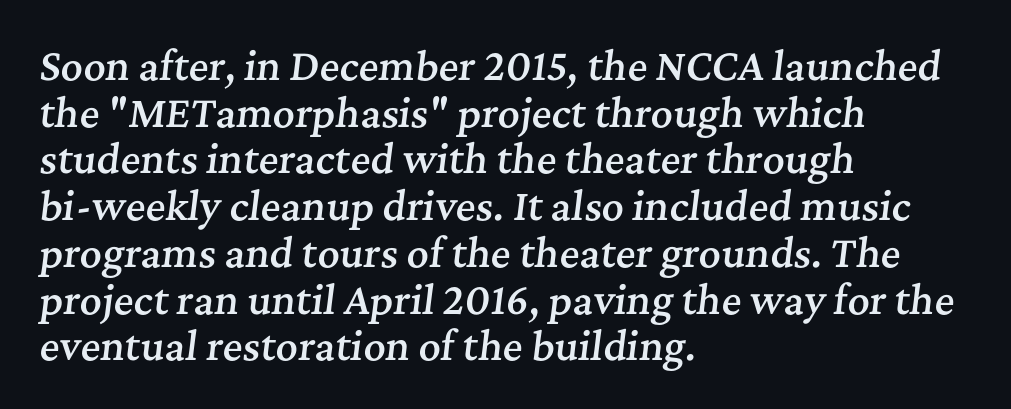
Q: Is the text bold? A: Semi-bold.
Q: Is the text italic (slanted)? A: Yes, it leans right by about 7 degrees.
Q: Is the typeface a serif or a sans-serif typeface? A: Serif.
Q: Is the text underlined? A: No.
Q: How is the paragraph aligned? A: Left-aligned.
Q: Is the spacing between letters normal or unusually wide? A: Normal.
Q: Width (condensed, normal, or wide)? A: Normal.
Q: Stroke contrast? A: Medium.
Q: x-height? A: Medium.
Q: Monospaced? A: No.
